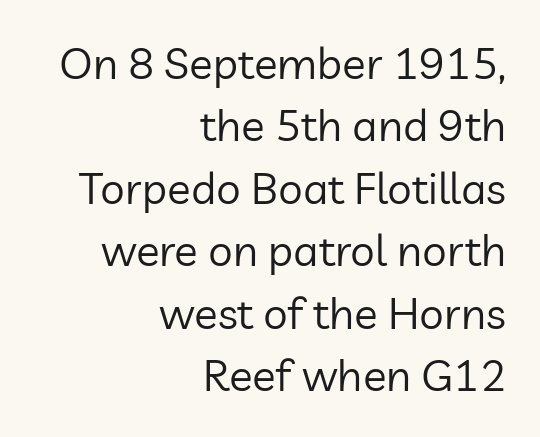
Regular leading. The ragged edge is on the left, which tells us the setting is flush right. Clear beneath every line of the passage. The passage shown is typeset with a sans-serif family.
